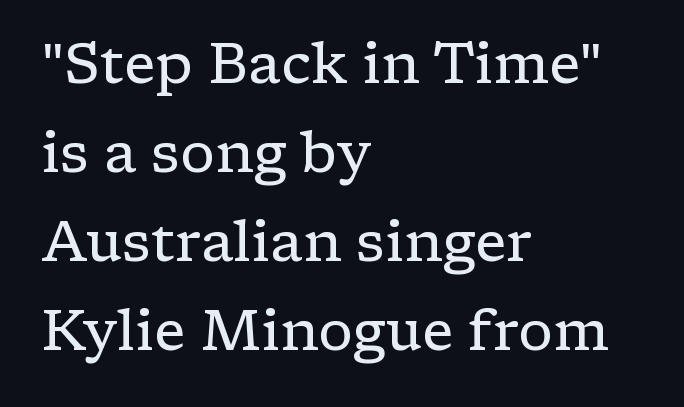
{"serif": "yes", "italic": "no", "bold": "no", "weight": "regular", "width": "wide", "stroke_contrast": "low", "x_height": "medium", "monospaced": "no", "underline": "no", "align": "left", "line_spacing": "normal", "line_spacing_ratio": 1.59, "letter_spacing": "normal", "letter_spacing_em": 0.0, "glyph_px": 56}
